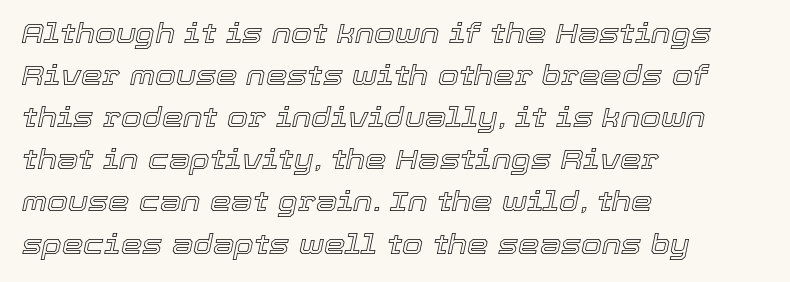
Q: Is the text italic (slanted)? A: Yes, it leans right by about 12 degrees.
Q: Is the text underlined? A: No.
Q: How is the paragraph aligned? A: Left-aligned.
Q: Is the spacing between letters normal or unusually wide? A: Normal.
Q: Is the spacing between lines tight, normal or loose? A: Normal.
